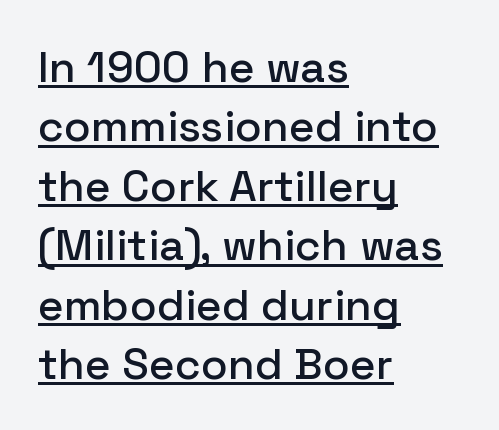
{"serif": "no", "italic": "no", "width": "normal", "stroke_contrast": "low", "x_height": "medium", "monospaced": "no", "underline": "yes", "align": "left", "line_spacing": "normal", "line_spacing_ratio": 1.35, "letter_spacing": "normal", "letter_spacing_em": 0.0, "glyph_px": 44}
